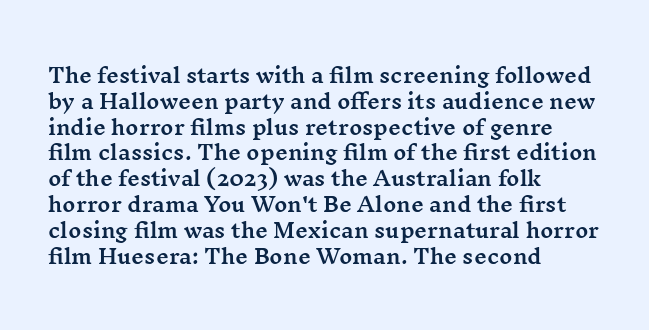
The image shows 20 px text type, upright; set left-aligned, normal line spacing (1.29x), normal letter spacing, not underlined.
